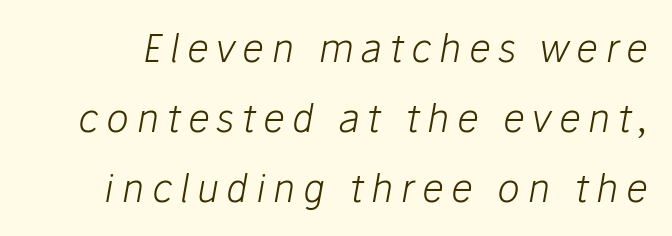
The horizontal fit of the characters is loose and conspicuously gappy. The face used here has a pronounced slope to its letters. Descenders are the only things crossing below the line. The letterforms sit at book weight or below. Is this a fixed-width face? No — the glyphs have proportional, varying widths.
